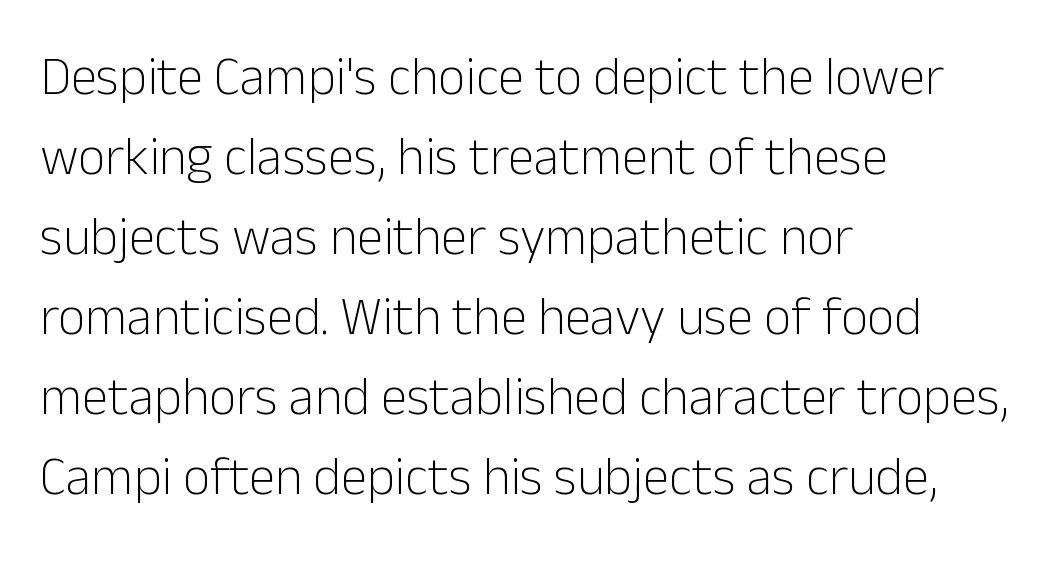
{"serif": "no", "italic": "no", "bold": "no", "weight": "light", "width": "normal", "stroke_contrast": "low", "x_height": "medium", "monospaced": "no", "underline": "no", "align": "left", "line_spacing": "normal", "line_spacing_ratio": 1.51, "letter_spacing": "normal", "letter_spacing_em": 0.0, "glyph_px": 53}
